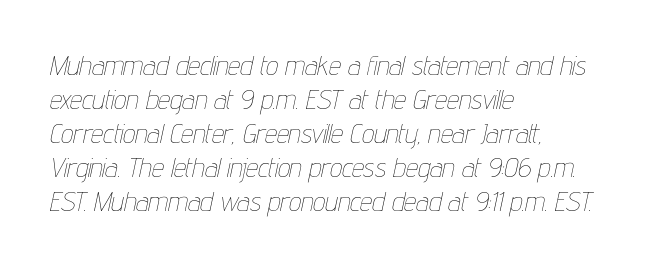
Q: Is the text bold? A: No.
Q: Is the text italic (slanted)? A: Yes, it leans right by about 12 degrees.
Q: Is the text underlined? A: No.
Q: How is the paragraph aligned? A: Left-aligned.
Q: Is the spacing between letters normal or unusually wide? A: Normal.
Q: Is the spacing between lines tight, normal or loose? A: Normal.
